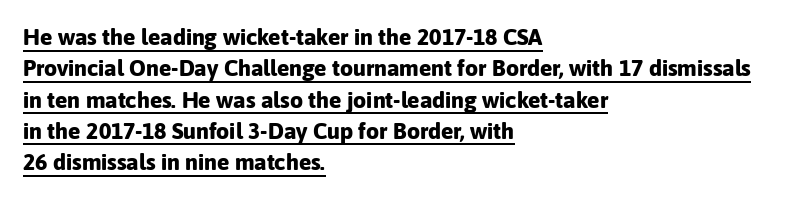
Q: Is the text bold? A: Yes.
Q: Is the text italic (slanted)? A: No, it is upright.
Q: Is the text underlined? A: Yes.
Q: How is the paragraph aligned? A: Left-aligned.
Q: Is the spacing between letters normal or unusually wide? A: Normal.
Q: Is the spacing between lines tight, normal or loose? A: Normal.
